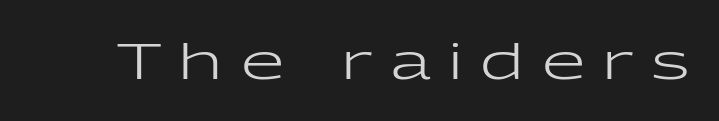
Letters rest on an invisible, unmarked baseline. Ink coverage per letter is moderate at most. Is there any slant? The stems are plumb. Substantial extra tracking has been applied to these lines. The face used here is proportionally spaced, like ordinary book or web type.
